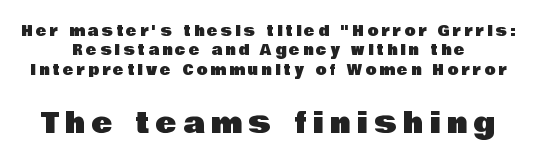
{"serif": "no", "italic": "no", "width": "normal", "stroke_contrast": "low", "x_height": "large", "monospaced": "no", "underline": "no", "line_spacing": "normal", "line_spacing_ratio": 1.39, "letter_spacing": "wide", "letter_spacing_em": 0.24, "larger_block": "second", "size_ratio": 2.0, "glyph_px": 28}
